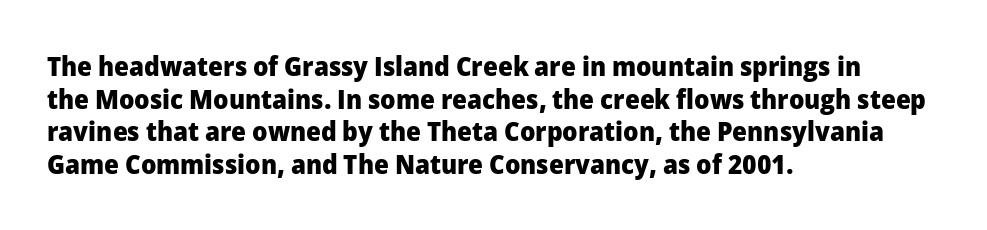
{"italic": "no", "bold": "yes", "underline": "no", "align": "left", "line_spacing_ratio": 1.21, "letter_spacing": "normal", "letter_spacing_em": 0.0, "glyph_px": 27}
